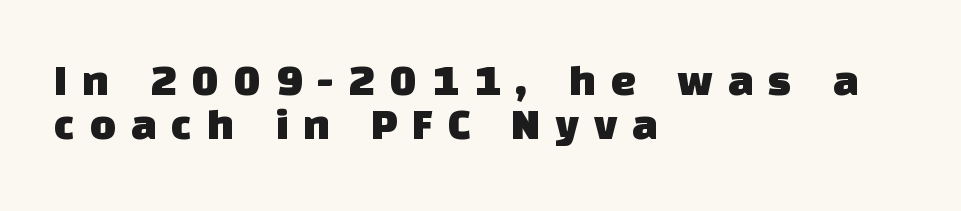
{"serif": "no", "width": "normal", "stroke_contrast": "low", "x_height": "large", "monospaced": "no", "underline": "no", "align": "left", "line_spacing": "tight", "line_spacing_ratio": 0.98, "letter_spacing": "wide", "letter_spacing_em": 0.33, "glyph_px": 45}
